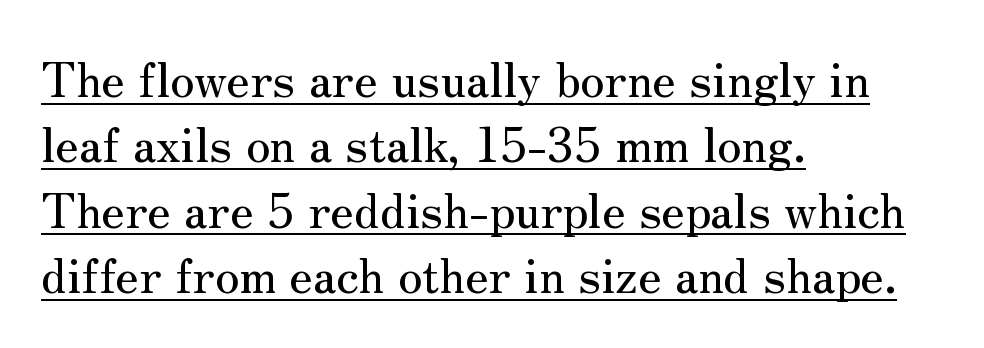
The image shows 48 px serif type, upright; set left-aligned, normal line spacing (1.36x), normal letter spacing, underlined; medium stroke contrast and a small x-height.
